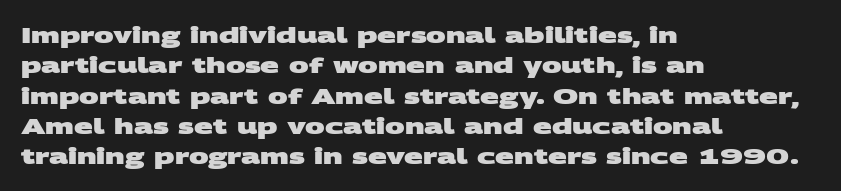
{"bold": "yes", "underline": "no", "align": "left", "line_spacing": "normal", "line_spacing_ratio": 1.38, "letter_spacing": "normal", "letter_spacing_em": 0.0, "glyph_px": 22}
